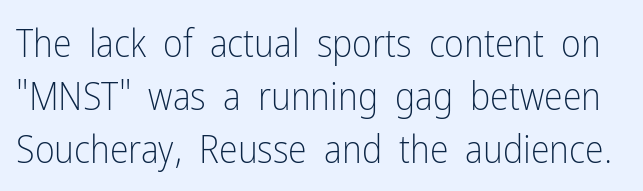
The image shows 38 px light, condensed sans-serif type, upright; set normal line spacing (1.39x), normal letter spacing, not underlined; low stroke contrast and a medium x-height.
